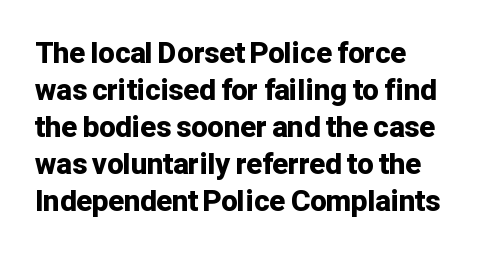
{"serif": "no", "italic": "no", "bold": "yes", "weight": "bold", "width": "normal", "stroke_contrast": "low", "x_height": "medium", "monospaced": "no", "underline": "no", "align": "left", "line_spacing": "normal", "line_spacing_ratio": 1.28, "letter_spacing": "normal", "letter_spacing_em": 0.0, "glyph_px": 29}
